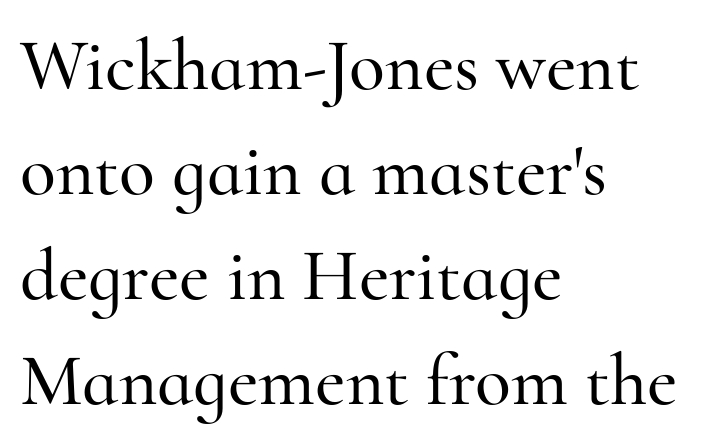
The image shows 74 px serif type, upright; set left-aligned, normal line spacing (1.42x), normal letter spacing, not underlined; high stroke contrast and a small x-height.
